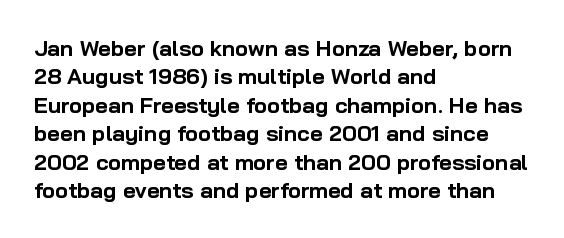
This is the regular roman posture of the typeface. The lines in this sample share a left origin and differ only in where they stop. Standard letterfit; no display-style spreading of the glyphs. Heavy-handed strokes throughout: this text is bold. The space directly below the letters is spotless.
